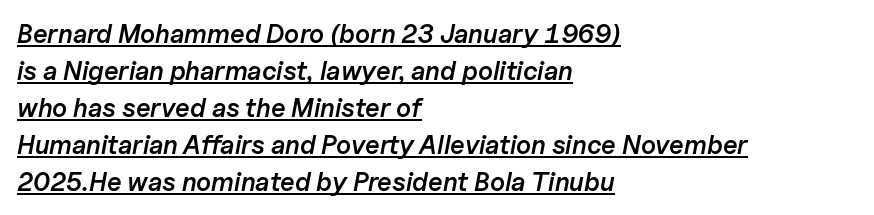
The rendering keeps characters at their native spacing. Is the type slanted? Yes — the strokes lean at a clear angle. This rendering uses left alignment, leaving the right contour irregular. Quick note: interline space is typical.
